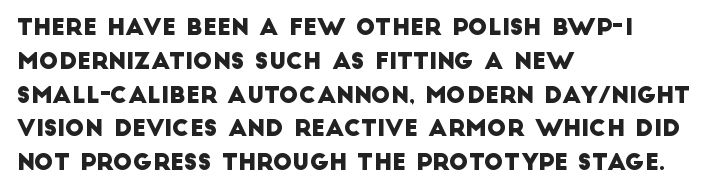
These lines are set flush left with a ragged right edge. The baseline area is clear. If you measured baseline to baseline, you'd find a middling distance. Observe the ordinary spacing: letters are neighbours, not strangers.
